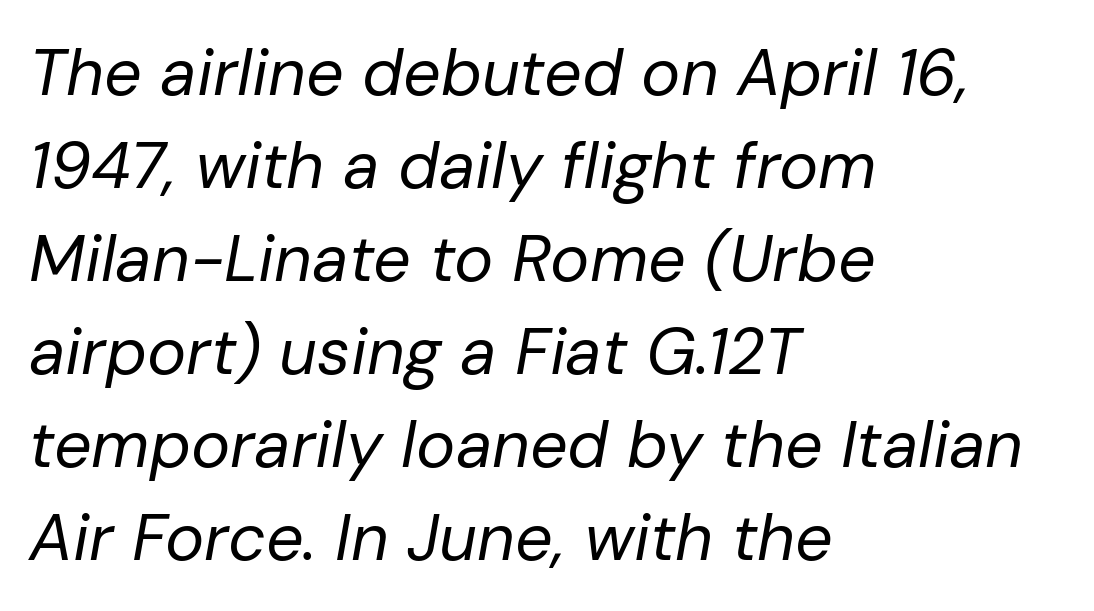
Q: Is the text bold? A: No.
Q: Is the text italic (slanted)? A: Yes, it leans right by about 10 degrees.
Q: Is the text underlined? A: No.
Q: How is the paragraph aligned? A: Left-aligned.
Q: Is the spacing between letters normal or unusually wide? A: Normal.
Q: Is the spacing between lines tight, normal or loose? A: Normal.
Q: Width (condensed, normal, or wide)? A: Normal.
Q: Stroke contrast? A: Low.
Q: x-height? A: Medium.
Q: Monospaced? A: No.
